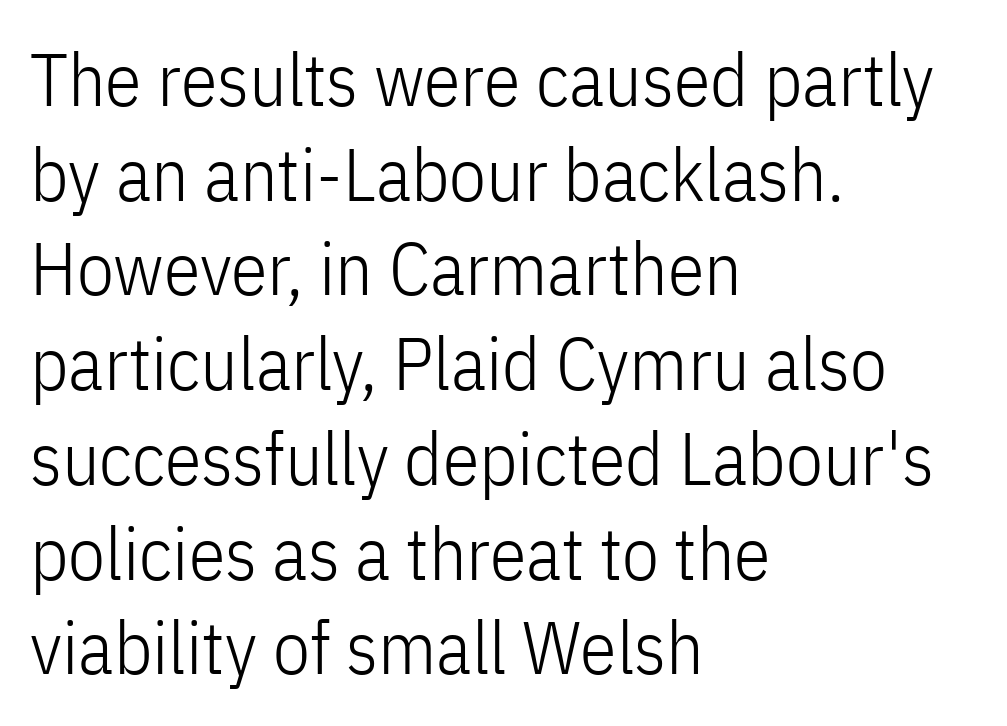
Q: Is the text bold? A: No.
Q: Is the text italic (slanted)? A: No, it is upright.
Q: Is the typeface a serif or a sans-serif typeface? A: Sans-serif.
Q: Is the text underlined? A: No.
Q: How is the paragraph aligned? A: Left-aligned.
Q: Is the spacing between letters normal or unusually wide? A: Normal.
Q: Is the spacing between lines tight, normal or loose? A: Normal.
Q: Width (condensed, normal, or wide)? A: Condensed.
Q: Stroke contrast? A: Low.
Q: x-height? A: Medium.
Q: Monospaced? A: No.
